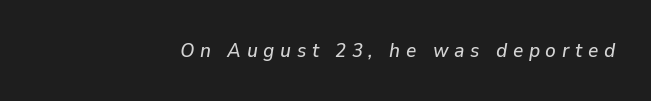
The image shows 20 px text type, italic (leaning right); set unusually wide letter spacing (+0.28 em), not underlined.
